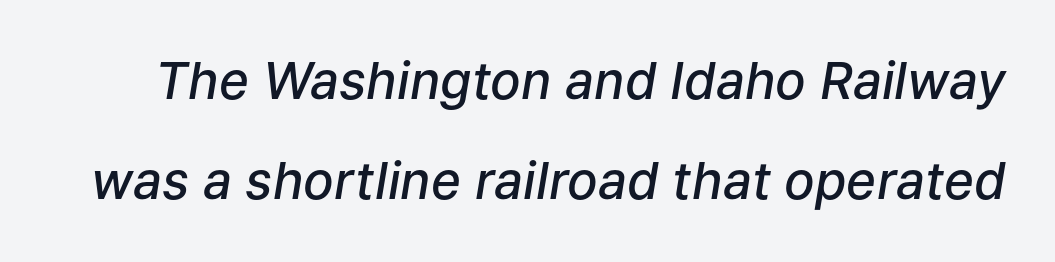
{"italic": "yes", "lean": "right", "slant_degrees": 9, "bold": "semi", "weight": "semibold", "width": "normal", "stroke_contrast": "low", "x_height": "medium", "monospaced": "no", "underline": "no", "line_spacing": "loose", "line_spacing_ratio": 1.97, "letter_spacing": "normal", "letter_spacing_em": 0.0, "glyph_px": 51}
